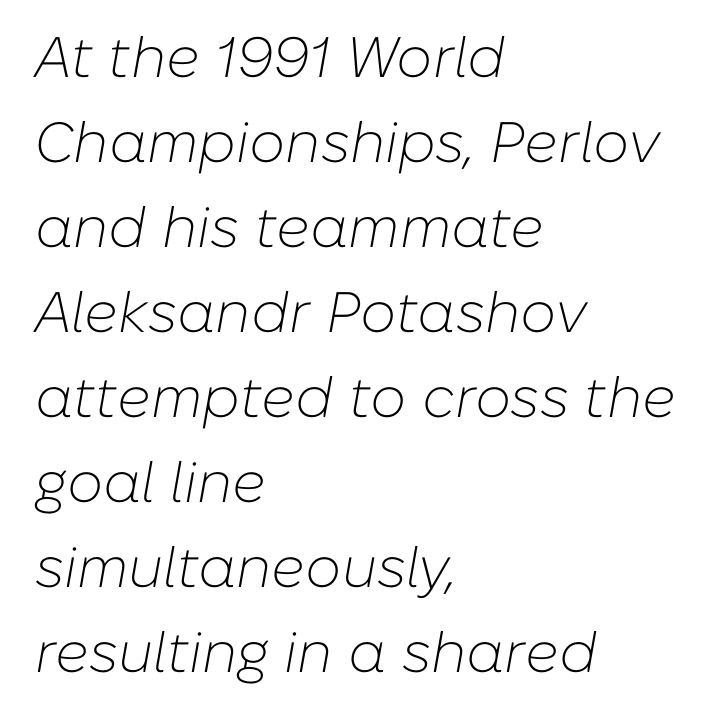
The lines are quadded left. A typesetter would mark this as italic. Does the leading feel generous? No, just average. The passage shown is typed in a proportional face where columns would drift.
